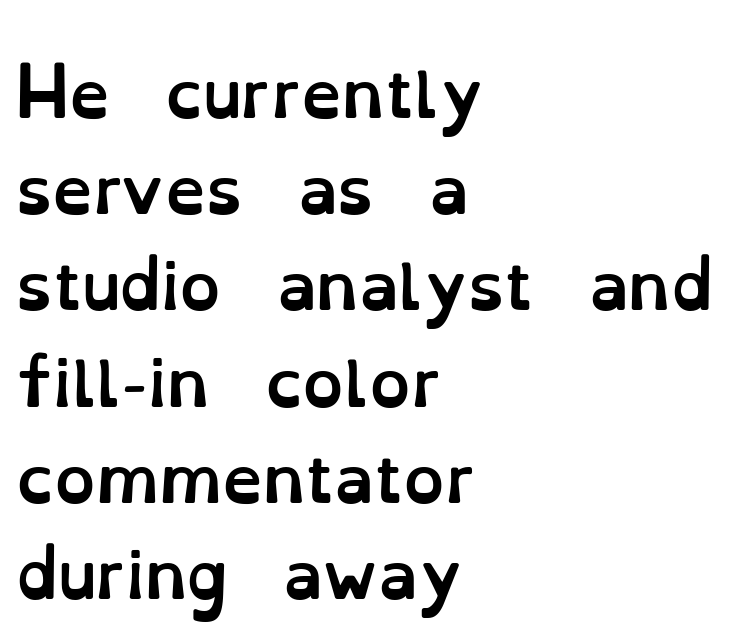
A dark, heavy texture on the line: the type is bold. This rendering leaves character spacing at its baseline value. Words float on clear page, feet unadorned. Each line starts at the same left margin while the right side varies. The passage shown is typed in a proportional face where columns would drift. Posture: upright roman.
